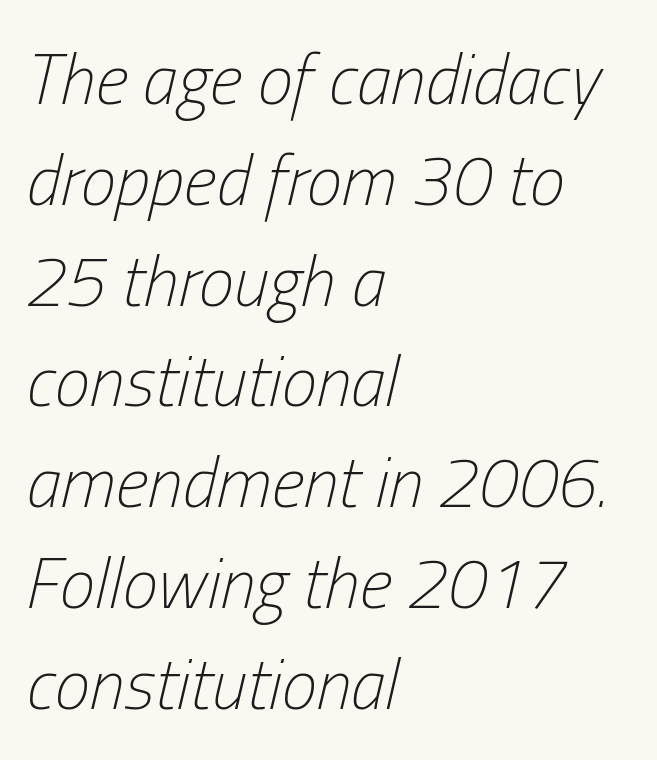
The image shows 71 px light, condensed type, italic (leaning right); set left-aligned, normal line spacing (1.42x), normal letter spacing, not underlined; low stroke contrast and a medium x-height.
